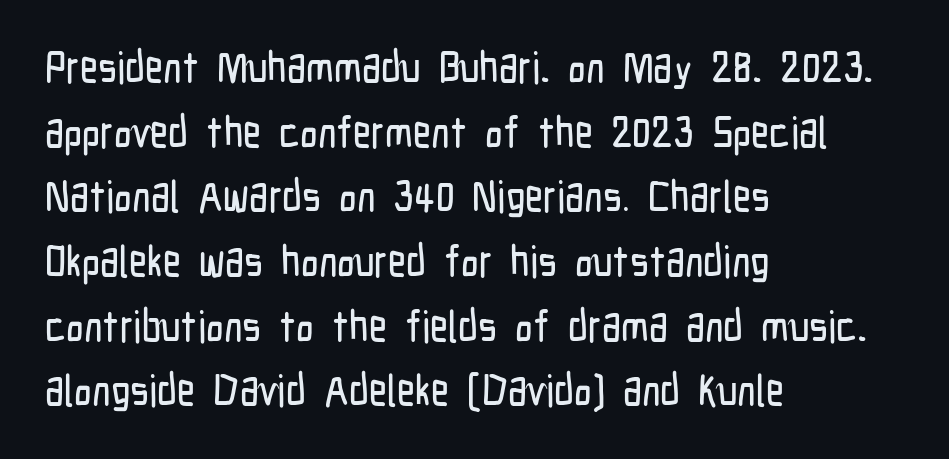
The image shows 44 px condensed sans-serif type, upright; set left-aligned, normal line spacing (1.47x), normal letter spacing, not underlined; low stroke contrast and a medium x-height.
